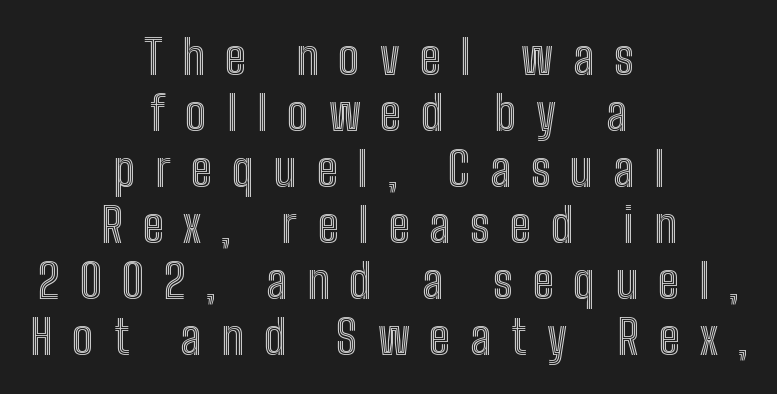
The image shows 47 px condensed type, upright; set centered, line spacing 1.19x, unusually wide letter spacing (+0.43 em), not underlined; a medium x-height.
